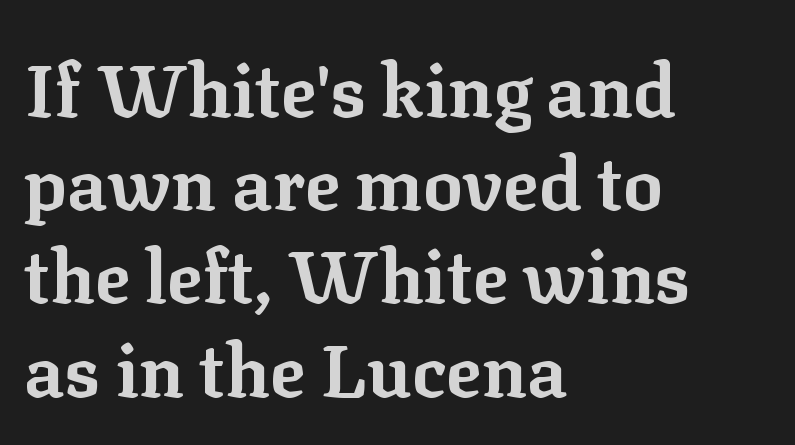
Q: Is the text bold? A: Yes.
Q: Is the text italic (slanted)? A: No, it is upright.
Q: Is the typeface a serif or a sans-serif typeface? A: Serif.
Q: Is the text underlined? A: No.
Q: How is the paragraph aligned? A: Left-aligned.
Q: Is the spacing between letters normal or unusually wide? A: Normal.
Q: Is the spacing between lines tight, normal or loose? A: Normal.
Q: Width (condensed, normal, or wide)? A: Normal.
Q: Stroke contrast? A: Low.
Q: x-height? A: Medium.
Q: Monospaced? A: No.
